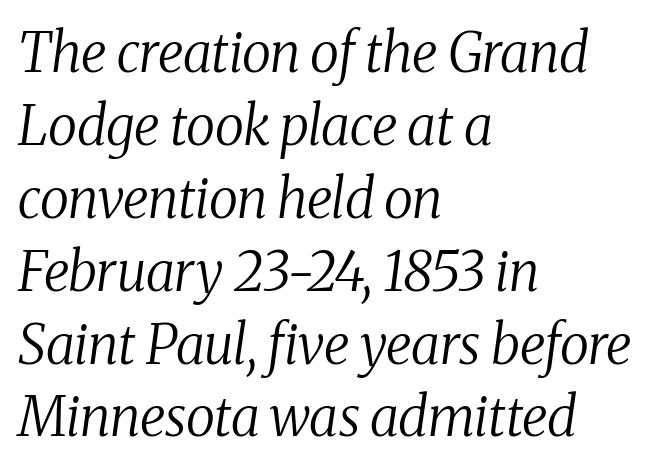
Q: Is the text bold? A: No.
Q: Is the text italic (slanted)? A: Yes, it leans right by about 8 degrees.
Q: Is the typeface a serif or a sans-serif typeface? A: Serif.
Q: Is the text underlined? A: No.
Q: How is the paragraph aligned? A: Left-aligned.
Q: Is the spacing between letters normal or unusually wide? A: Normal.
Q: Is the spacing between lines tight, normal or loose? A: Normal.
Q: Width (condensed, normal, or wide)? A: Normal.
Q: Stroke contrast? A: Medium.
Q: x-height? A: Medium.
Q: Monospaced? A: No.
